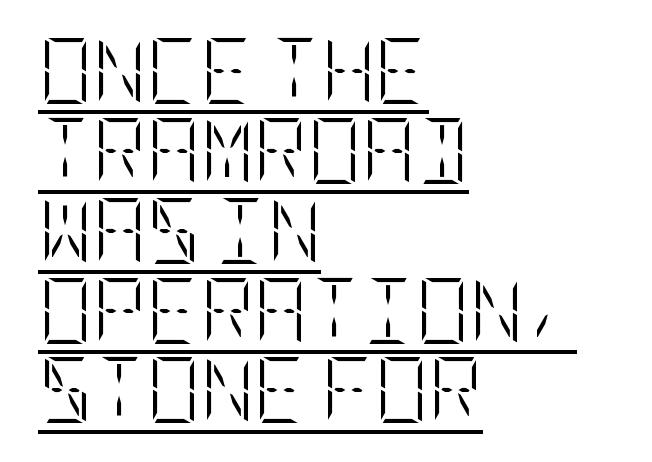
{"italic": "no", "bold": "no", "weight": "light", "width": "condensed", "stroke_contrast": "low", "x_height": "large", "underline": "yes", "align": "left", "line_spacing_ratio": 1.21, "letter_spacing": "normal", "letter_spacing_em": 0.0, "glyph_px": 66}
